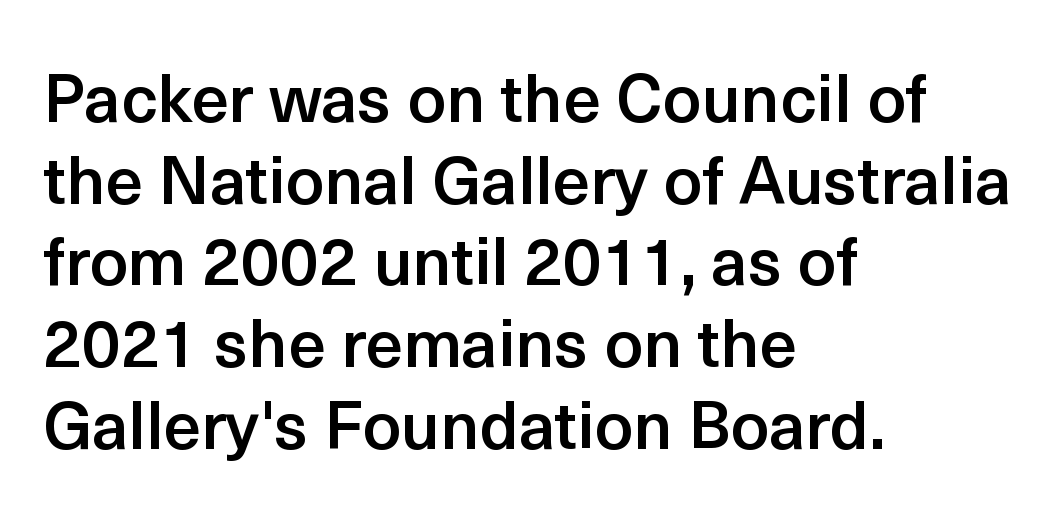
A typesetter would label this face a sans. The string is rendered with underlining switched off. How are the letters spaced? Ordinarily, with no added tracking. The font's upright variant was chosen for this text. The typesetting leans somewhat heavy: a semibold. Every row of glyphs begins at an identical x-position on the left.
